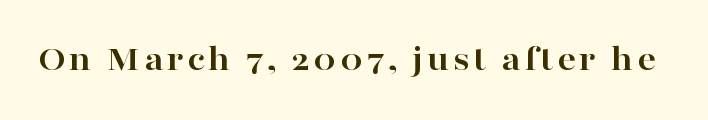
The image shows 36 px bold, wide serif type, upright; set not underlined; high stroke contrast and a medium x-height.
